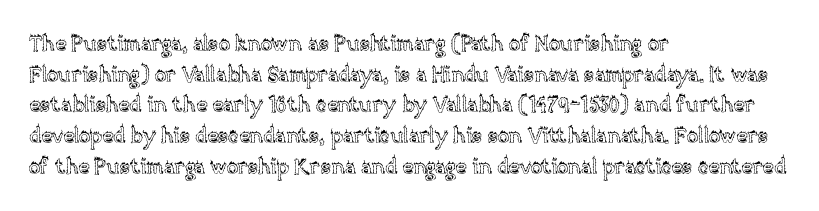
The image shows 21 px text type, upright; set left-aligned, normal line spacing (1.46x), normal letter spacing, not underlined.
